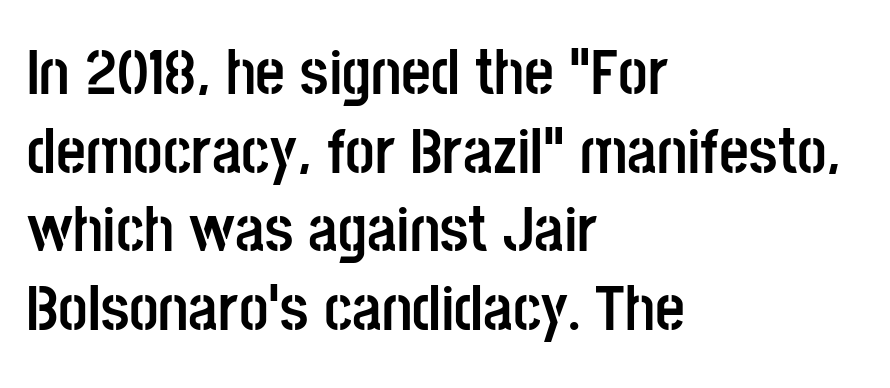
Designer's note — italics off, roman on. Default kerning and tracking; the words read as compact shapes. The characters look thick and weighty, a clear bold. A typesetter would call this proportional, since set widths differ per character. Typeset ragged right — the left edge is the straight one.
